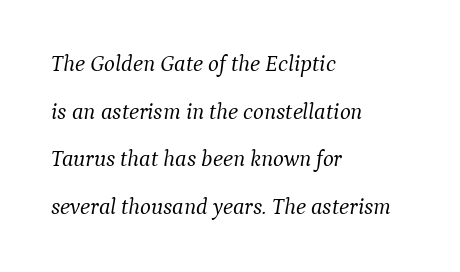
{"italic": "yes", "lean": "right", "slant_degrees": 9, "bold": "no", "underline": "no", "align": "left", "line_spacing": "loose", "line_spacing_ratio": 2.07, "letter_spacing": "normal", "letter_spacing_em": 0.0, "glyph_px": 23}
